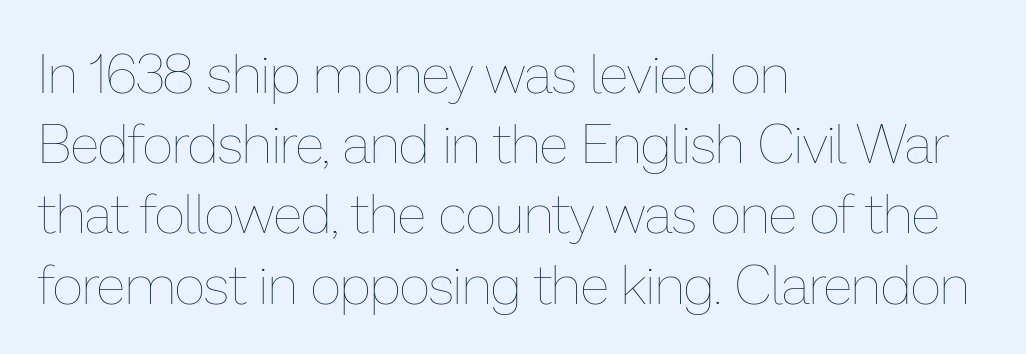
The image shows 54 px thin type, upright; set left-aligned, normal line spacing (1.3x), normal letter spacing, not underlined; low stroke contrast and a medium x-height.
